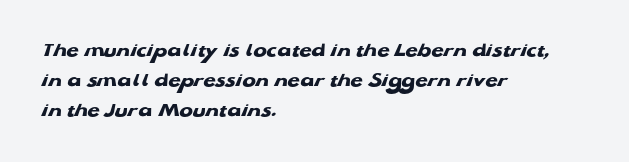
The image shows 20 px bold type; set left-aligned, normal line spacing (1.5x), normal letter spacing, not underlined.
